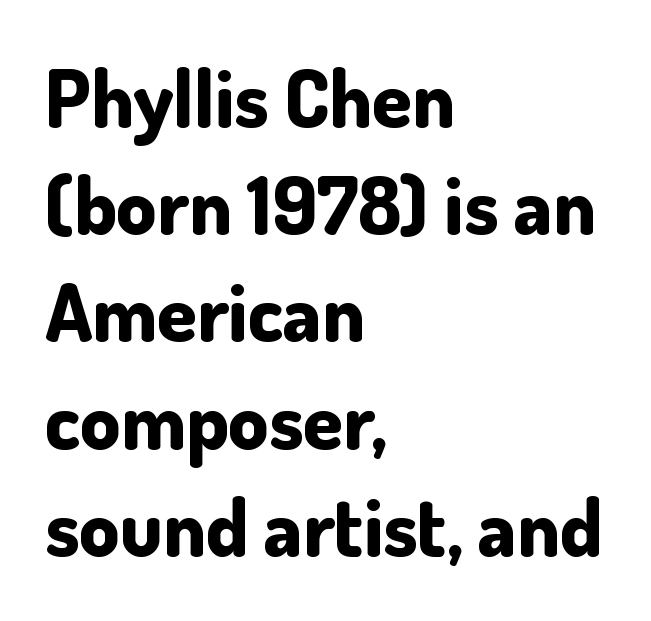
Q: Is the text bold? A: Yes.
Q: Is the text italic (slanted)? A: No, it is upright.
Q: Is the typeface a serif or a sans-serif typeface? A: Sans-serif.
Q: Is the text underlined? A: No.
Q: How is the paragraph aligned? A: Left-aligned.
Q: Is the spacing between letters normal or unusually wide? A: Normal.
Q: Is the spacing between lines tight, normal or loose? A: Normal.
Q: Width (condensed, normal, or wide)? A: Normal.
Q: Stroke contrast? A: Low.
Q: x-height? A: Small.
Q: Monospaced? A: No.
